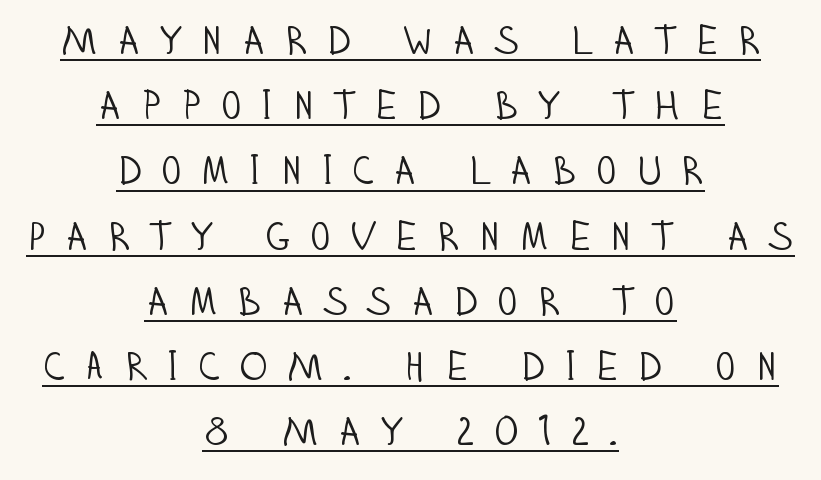
Q: Is the text bold? A: No.
Q: Is the text italic (slanted)? A: No, it is upright.
Q: Is the typeface a serif or a sans-serif typeface? A: Sans-serif.
Q: Is the text underlined? A: Yes.
Q: How is the paragraph aligned? A: Centered.
Q: Is the spacing between letters normal or unusually wide? A: Unusually wide.
Q: Is the spacing between lines tight, normal or loose? A: Normal.
Q: Width (condensed, normal, or wide)? A: Condensed.
Q: Stroke contrast? A: Low.
Q: x-height? A: Large.
Q: Monospaced? A: No.
